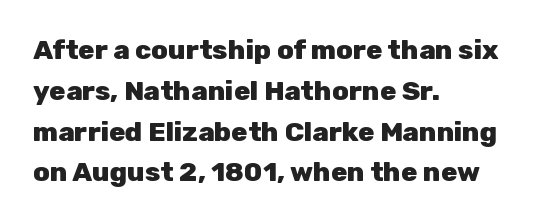
{"italic": "no", "bold": "yes", "underline": "no", "align": "left", "line_spacing": "normal", "line_spacing_ratio": 1.51, "letter_spacing": "normal", "letter_spacing_em": 0.0, "glyph_px": 27}
